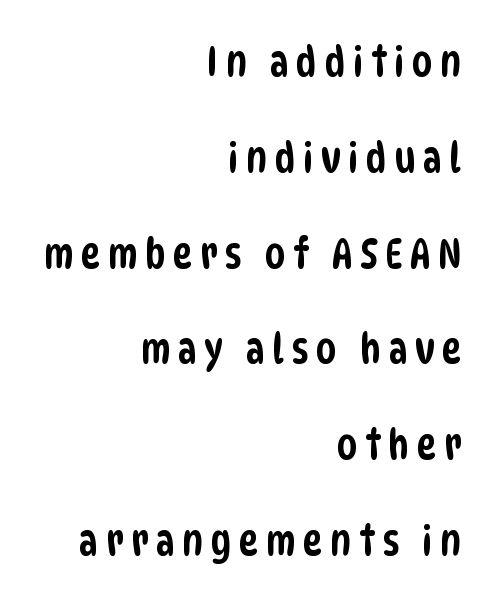
Q: Is the typeface a serif or a sans-serif typeface? A: Sans-serif.
Q: Is the text underlined? A: No.
Q: How is the paragraph aligned? A: Right-aligned.
Q: Is the spacing between lines tight, normal or loose? A: Loose.
Q: Width (condensed, normal, or wide)? A: Condensed.
Q: Stroke contrast? A: Low.
Q: x-height? A: Large.
Q: Monospaced? A: No.
